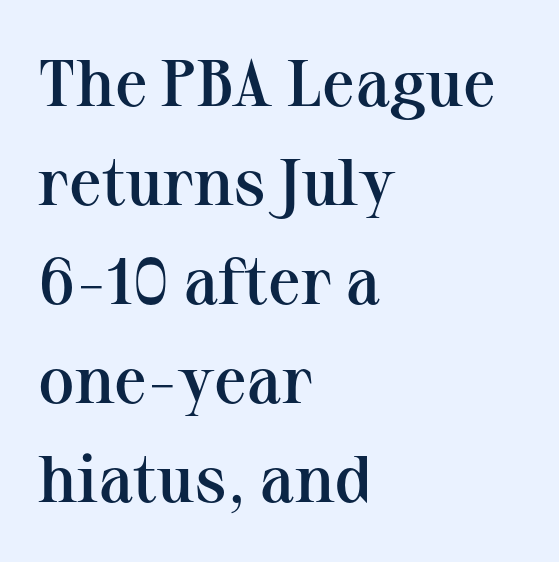
The image shows 66 px semibold serif type, upright; set left-aligned, normal line spacing (1.5x), normal letter spacing, not underlined; medium stroke contrast and a medium x-height.
